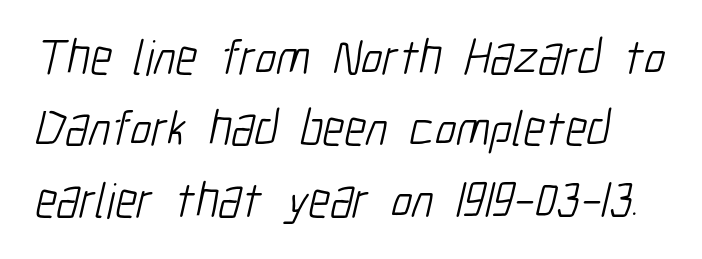
Q: Is the text bold? A: No.
Q: Is the typeface a serif or a sans-serif typeface? A: Sans-serif.
Q: Is the text underlined? A: No.
Q: Is the spacing between letters normal or unusually wide? A: Normal.
Q: Is the spacing between lines tight, normal or loose? A: Normal.
Q: Width (condensed, normal, or wide)? A: Condensed.
Q: Stroke contrast? A: Low.
Q: x-height? A: Medium.
Q: Monospaced? A: No.
